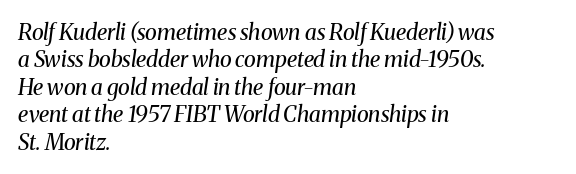
A bare baseline throughout the passage. Italic? Definitely — the glyphs are oblique. Horizontally, the lines are justified to the leading edge only. Weight: not bold — regular or lighter.
